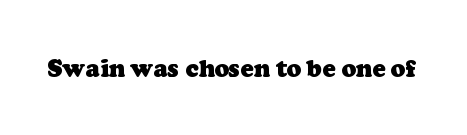
Standard letterfit; no display-style spreading of the glyphs. What weight is shown? A full bold with thick strokes. Has an underline been added? It has not.
